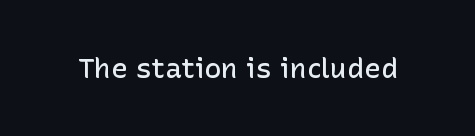
A bit beefed up — I'd call it semibold rather than bold. Look at the tracking — it's just the regular setting, nothing added. The space beneath each line is pristine and unruled. Varying glyph widths throughout — classic text-font behaviour. Typographically, this falls in the sans-serif category.
